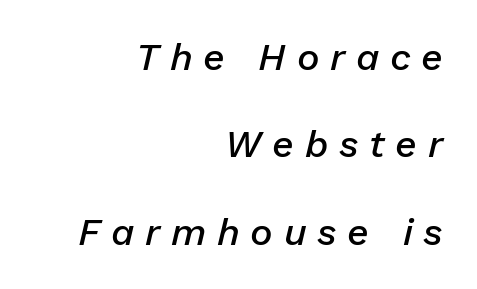
{"italic": "yes", "lean": "right", "slant_degrees": 13, "bold": "semi", "weight": "semibold", "width": "normal", "stroke_contrast": "low", "x_height": "medium", "monospaced": "no", "underline": "no", "align": "right", "line_spacing": "loose", "line_spacing_ratio": 2.3, "letter_spacing": "wide", "letter_spacing_em": 0.28, "glyph_px": 38}
